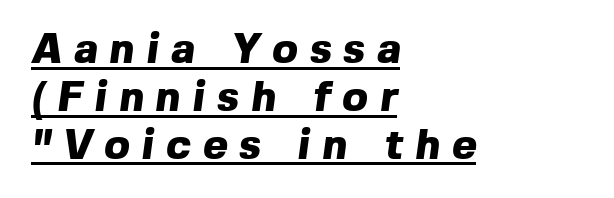
{"serif": "no", "bold": "yes", "weight": "heavy", "width": "normal", "x_height": "medium", "monospaced": "no", "underline": "yes", "align": "left", "line_spacing": "tight", "line_spacing_ratio": 1.14, "letter_spacing": "wide", "letter_spacing_em": 0.29, "glyph_px": 42}
